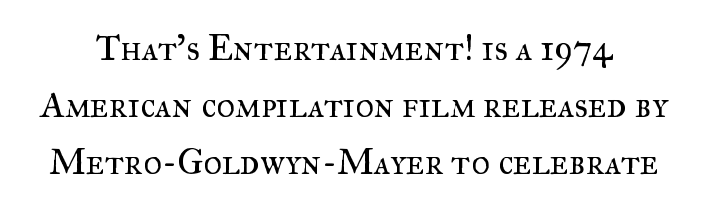
The image shows 36 px regular-weight serif type, upright; set normal line spacing (1.59x), normal letter spacing, not underlined; medium stroke contrast and a small x-height.
